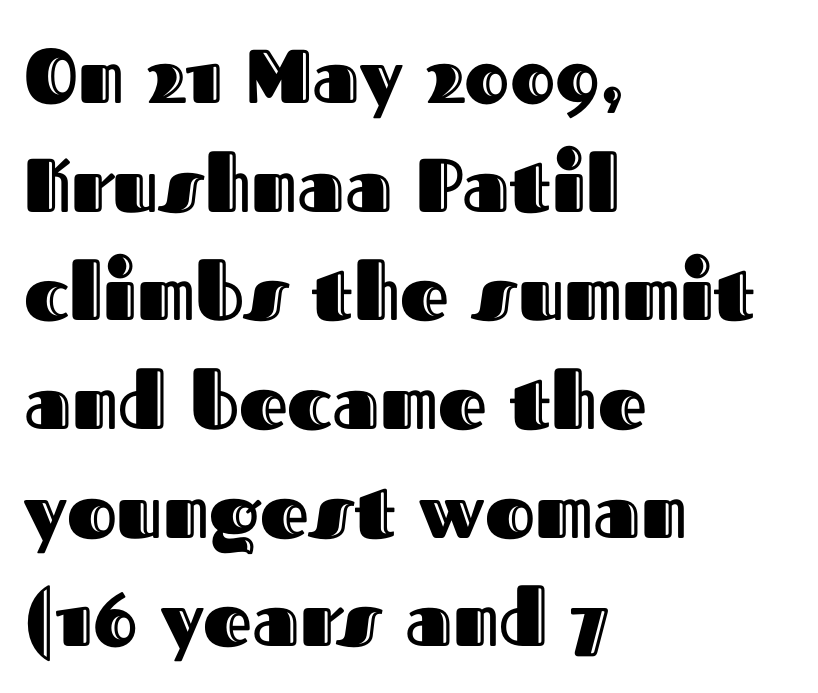
Q: Is the text italic (slanted)? A: No, it is upright.
Q: Is the text underlined? A: No.
Q: How is the paragraph aligned? A: Left-aligned.
Q: Is the spacing between letters normal or unusually wide? A: Normal.
Q: Is the spacing between lines tight, normal or loose? A: Normal.
Q: Width (condensed, normal, or wide)? A: Normal.
Q: x-height? A: Medium.
Q: Monospaced? A: No.
